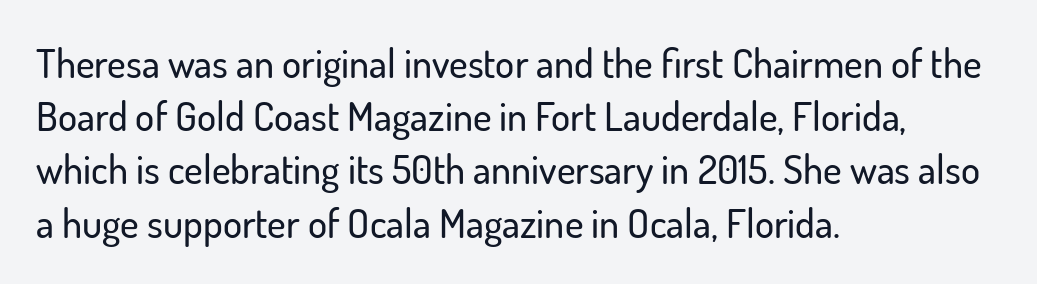
{"serif": "no", "italic": "no", "width": "normal", "stroke_contrast": "low", "x_height": "small", "monospaced": "no", "underline": "no", "align": "left", "line_spacing": "normal", "line_spacing_ratio": 1.33, "letter_spacing": "normal", "letter_spacing_em": 0.0, "glyph_px": 40}
